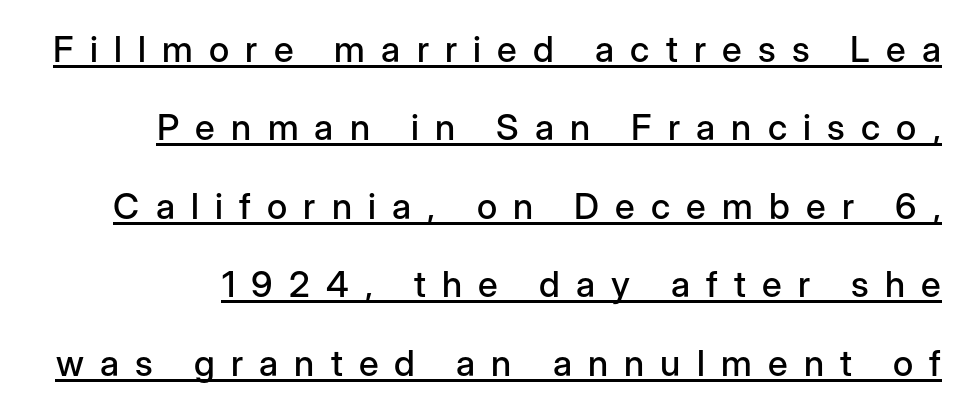
Does the leading feel generous? Absolutely, it's lavish. Vertical strokes here are truly vertical. In terms of letterform style, serifs are entirely absent. Is the letter spacing exaggerated? Yes — the characters are pushed far apart.
